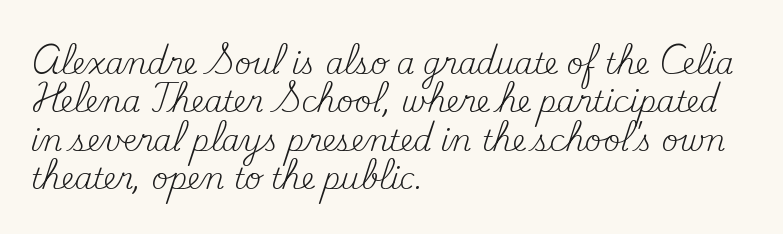
The image shows 29 px regular-weight serif type; set left-aligned, normal line spacing (1.32x), normal letter spacing, not underlined; medium stroke contrast and a small x-height.
